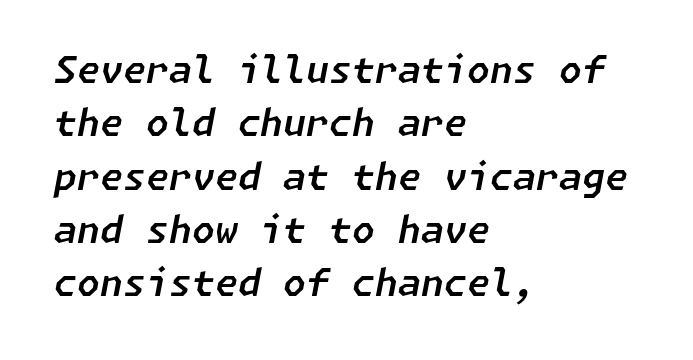
{"italic": "yes", "lean": "right", "slant_degrees": 11, "width": "normal", "stroke_contrast": "low", "x_height": "medium", "underline": "no", "align": "left", "line_spacing": "normal", "line_spacing_ratio": 1.44, "letter_spacing": "normal", "letter_spacing_em": 0.0, "glyph_px": 37}
